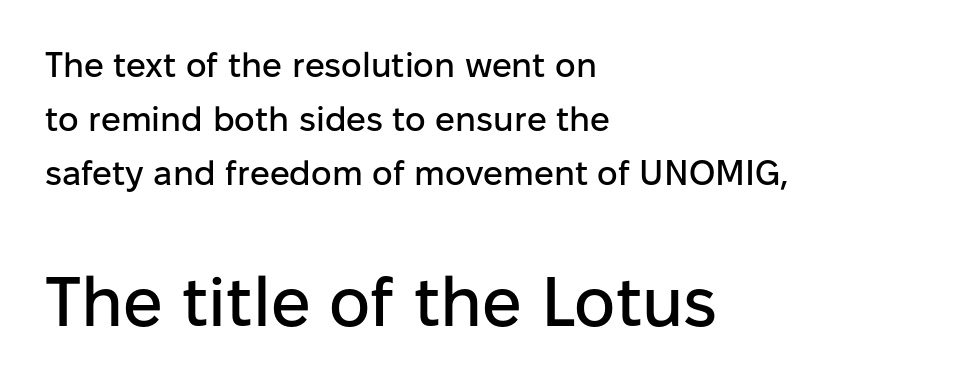
Q: Is the text italic (slanted)? A: No, it is upright.
Q: Is the typeface a serif or a sans-serif typeface? A: Sans-serif.
Q: Is the text underlined? A: No.
Q: How is the paragraph aligned? A: Left-aligned.
Q: Is the spacing between letters normal or unusually wide? A: Normal.
Q: Is the spacing between lines tight, normal or loose? A: Normal.
Q: Which block of text is set in a larger size, the first (top) or the second (bottom)? A: The second (bottom) one.
Q: Width (condensed, normal, or wide)? A: Normal.
Q: Stroke contrast? A: Low.
Q: x-height? A: Medium.
Q: Monospaced? A: No.
